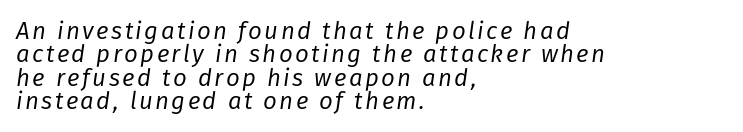
Q: Is the text bold? A: No.
Q: Is the text italic (slanted)? A: Yes, it leans right by about 8 degrees.
Q: Is the text underlined? A: No.
Q: How is the paragraph aligned? A: Left-aligned.
Q: Is the spacing between lines tight, normal or loose? A: Tight.
